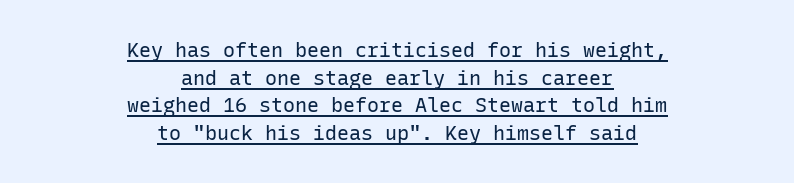
{"italic": "no", "bold": "no", "underline": "yes", "align": "center", "line_spacing": "normal", "line_spacing_ratio": 1.38, "letter_spacing": "normal", "letter_spacing_em": 0.0, "glyph_px": 20}
